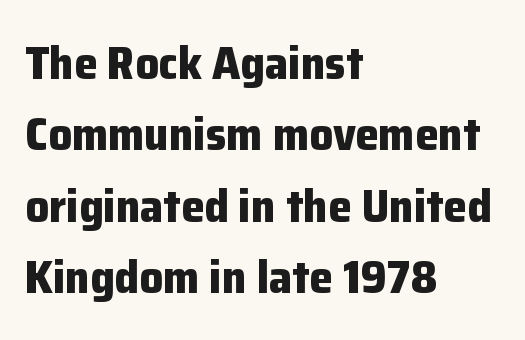
Q: Is the text bold? A: Yes.
Q: Is the text italic (slanted)? A: No, it is upright.
Q: Is the typeface a serif or a sans-serif typeface? A: Sans-serif.
Q: Is the text underlined? A: No.
Q: How is the paragraph aligned? A: Left-aligned.
Q: Is the spacing between letters normal or unusually wide? A: Normal.
Q: Is the spacing between lines tight, normal or loose? A: Normal.
Q: Width (condensed, normal, or wide)? A: Normal.
Q: Stroke contrast? A: Low.
Q: x-height? A: Medium.
Q: Monospaced? A: No.
